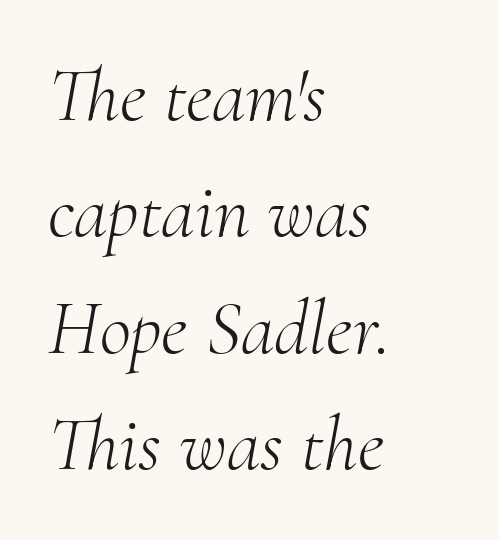
Style check: oblique. Stroke terminals: seriffed. Spacing verdict: proportional, widths tailored to each character. Tracking value appears to be zero — textbook default spacing.
